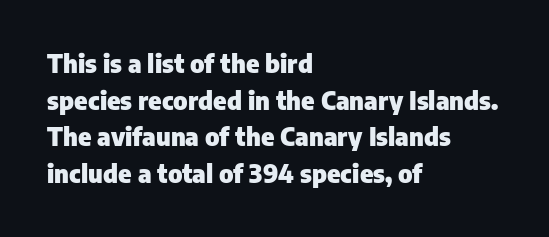
Compared with an ordinary text face, these strokes are far heavier — a full bold. Tall strokes in this sample are plumb rather than angled. Reading down the block, your eye returns to a fixed left position each line. The space directly below the letters is spotless. Leading matches the norm, producing a regular column. The type is set solid horizontally, with unmodified tracking.
